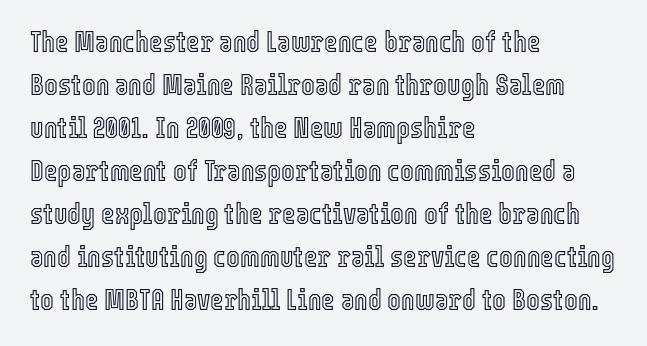
{"italic": "no", "width": "condensed", "x_height": "medium", "monospaced": "no", "underline": "no", "align": "left", "line_spacing": "normal", "line_spacing_ratio": 1.48, "letter_spacing": "normal", "letter_spacing_em": 0.0, "glyph_px": 29}
